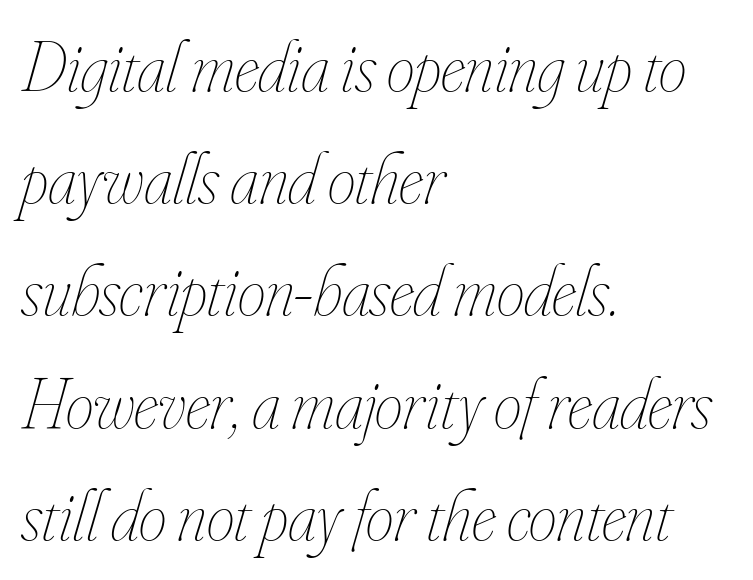
The image shows 71 px thin, condensed type, italic (leaning right); set left-aligned, normal line spacing (1.58x), normal letter spacing, not underlined; low stroke contrast and a small x-height.
